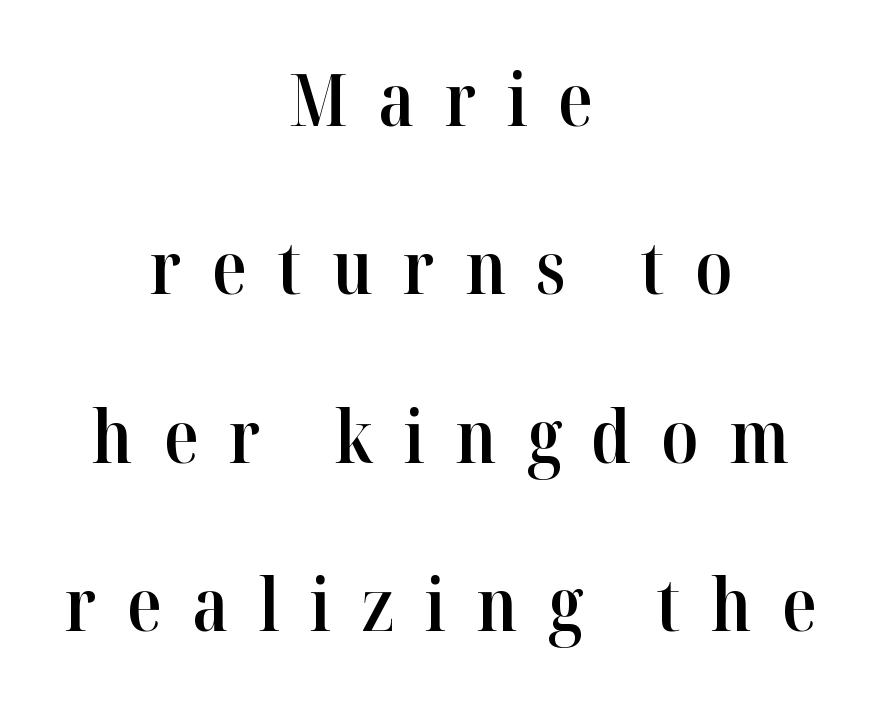
{"serif": "yes", "italic": "no", "bold": "semi", "weight": "semibold", "width": "normal", "stroke_contrast": "high", "x_height": "medium", "monospaced": "no", "underline": "no", "align": "center", "line_spacing": "loose", "line_spacing_ratio": 2.34, "letter_spacing": "wide", "letter_spacing_em": 0.42, "glyph_px": 72}
